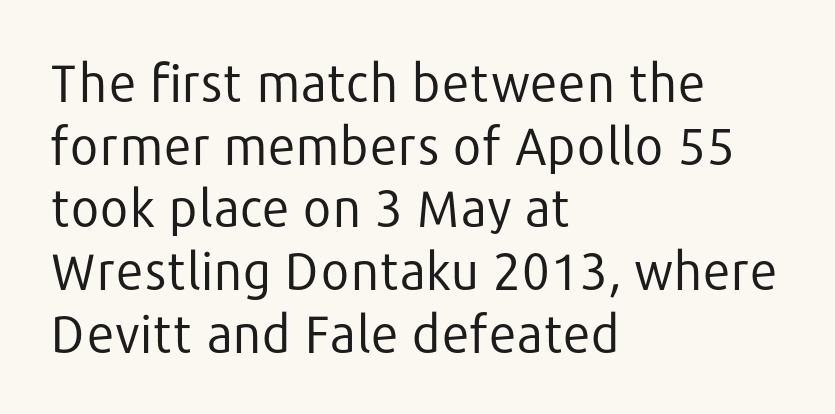
The letters advance in unequal steps, a hallmark of proportional type. The typography opts for an upright posture over an oblique one. The face used here is a sans, in the tradition of grotesques and geometrics. Each word holds together tightly as a unit, with standard inter-letter gaps. Is the type heavy? It reads as light-to-regular instead.
